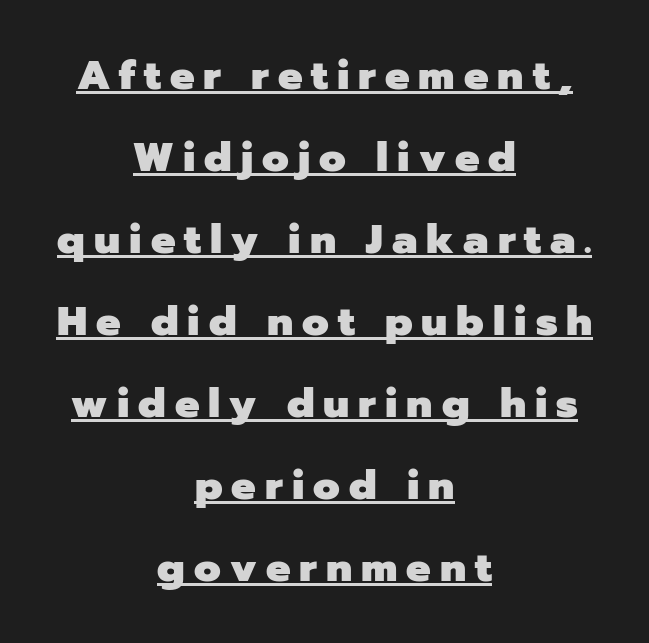
{"serif": "no", "italic": "no", "bold": "yes", "weight": "heavy", "width": "normal", "stroke_contrast": "low", "x_height": "medium", "monospaced": "no", "underline": "yes", "align": "center", "line_spacing": "loose", "line_spacing_ratio": 2.0, "letter_spacing": "wide", "letter_spacing_em": 0.22, "glyph_px": 41}
